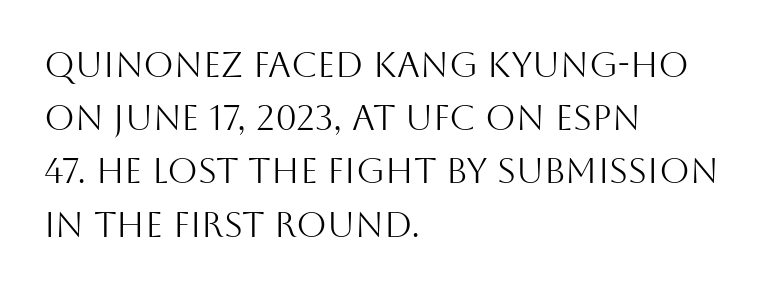
The image shows 35 px light sans-serif type, upright; set left-aligned, normal line spacing (1.52x), normal letter spacing, not underlined; medium stroke contrast and a large x-height.
